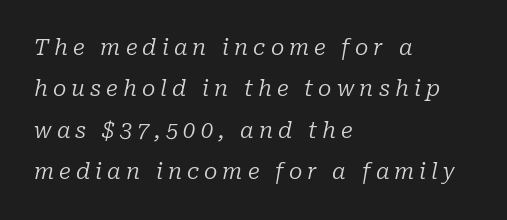
The image shows 22 px text type, italic (leaning right); set left-aligned, line spacing 1.88x, unusually wide letter spacing (+0.23 em), not underlined.
